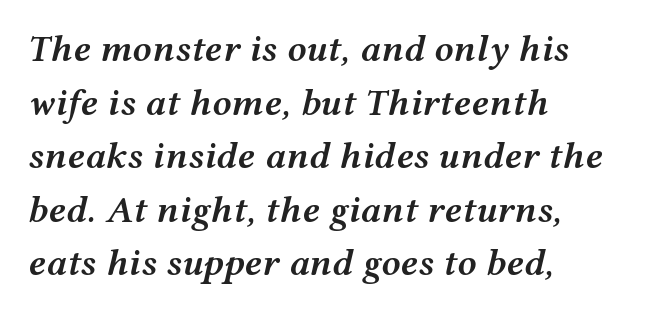
{"italic": "yes", "lean": "right", "slant_degrees": 12, "bold": "semi", "weight": "semibold", "width": "wide", "stroke_contrast": "medium", "x_height": "medium", "monospaced": "no", "underline": "no", "align": "left", "line_spacing": "normal", "line_spacing_ratio": 1.41, "letter_spacing": "normal", "letter_spacing_em": 0.0, "glyph_px": 38}
